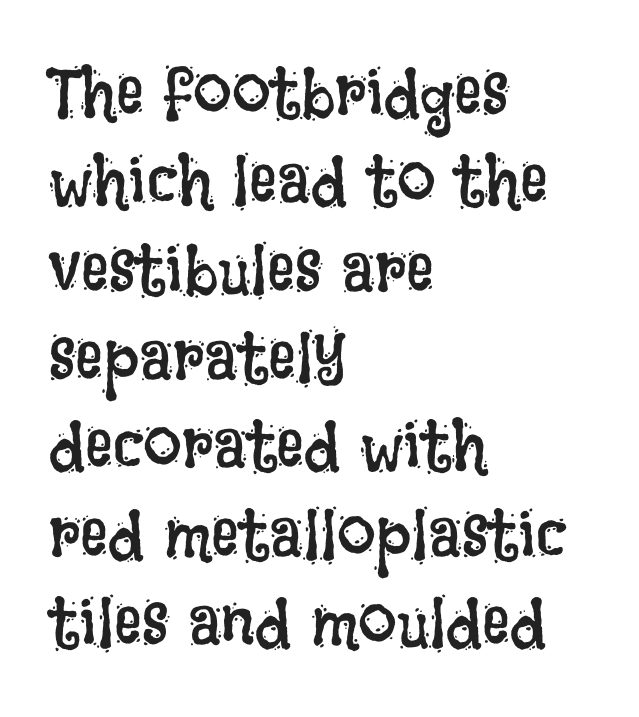
The image shows 69 px regular-weight, condensed type, upright; set left-aligned, normal line spacing (1.28x), normal letter spacing, not underlined; low stroke contrast and a large x-height.
